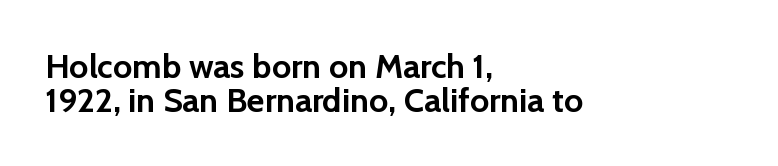
{"serif": "no", "italic": "no", "bold": "yes", "weight": "semibold", "width": "normal", "stroke_contrast": "low", "x_height": "medium", "monospaced": "no", "underline": "no", "align": "left", "line_spacing": "tight", "line_spacing_ratio": 0.99, "letter_spacing": "normal", "letter_spacing_em": 0.0, "glyph_px": 34}
